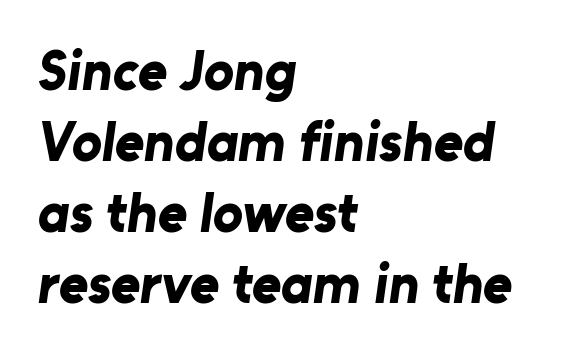
Visually the block forms a straight wall on the left and a jagged coastline on the right. Each letter's strokes conclude bluntly, with no projecting serifs. Character widths vary here, with narrow letters taking less room than wide ones. Quick note: underline off.
